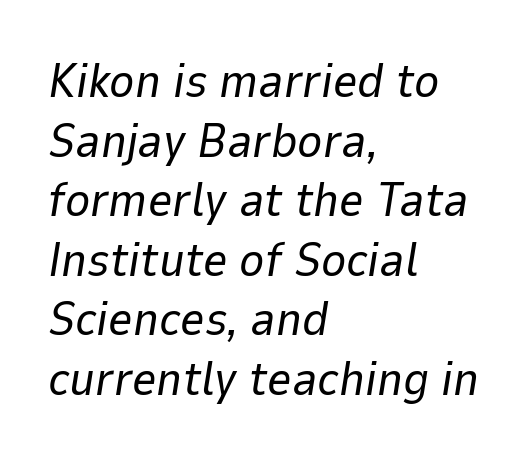
{"italic": "yes", "lean": "right", "slant_degrees": 9, "bold": "no", "weight": "regular", "width": "normal", "stroke_contrast": "low", "x_height": "medium", "monospaced": "no", "underline": "no", "align": "left", "line_spacing_ratio": 1.24, "letter_spacing": "normal", "letter_spacing_em": 0.0, "glyph_px": 48}
